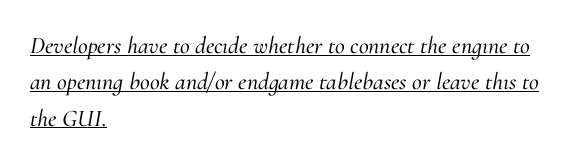
The image shows 24 px text type, italic (leaning right); set left-aligned, normal line spacing (1.52x), normal letter spacing, underlined.
